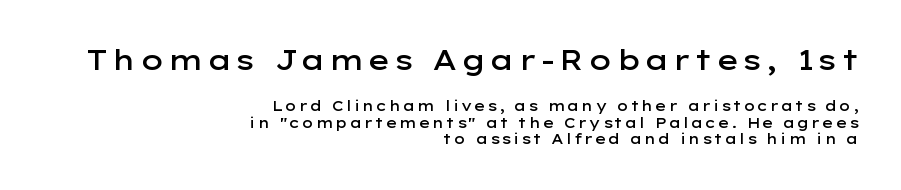
{"serif": "no", "italic": "no", "bold": "semi", "weight": "semibold", "width": "wide", "stroke_contrast": "low", "x_height": "medium", "monospaced": "no", "underline": "no", "align": "right", "line_spacing_ratio": 1.17, "larger_block": "first", "size_ratio": 2.0, "glyph_px": 28}
